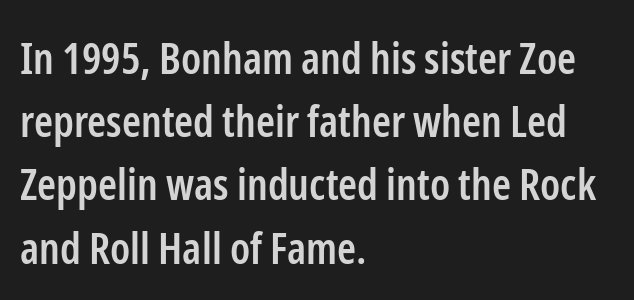
{"serif": "no", "italic": "no", "bold": "semi", "weight": "semibold", "width": "condensed", "stroke_contrast": "low", "x_height": "medium", "monospaced": "no", "underline": "no", "align": "left", "line_spacing": "normal", "line_spacing_ratio": 1.47, "letter_spacing": "normal", "letter_spacing_em": 0.0, "glyph_px": 43}
